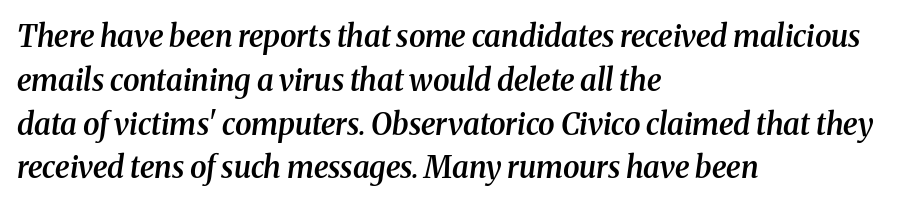
The image shows 30 px semibold serif type, italic (leaning right); set left-aligned, normal line spacing (1.46x), normal letter spacing, not underlined; medium stroke contrast and a medium x-height.
